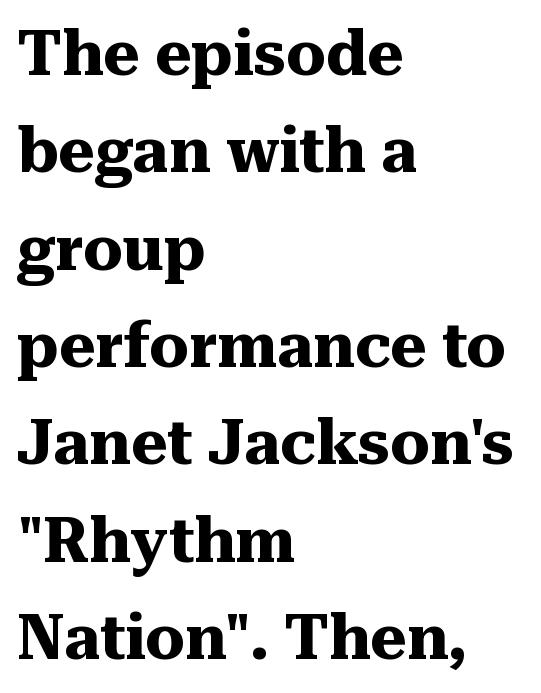
Q: Is the text bold? A: Yes.
Q: Is the text italic (slanted)? A: No, it is upright.
Q: Is the typeface a serif or a sans-serif typeface? A: Serif.
Q: Is the text underlined? A: No.
Q: How is the paragraph aligned? A: Left-aligned.
Q: Is the spacing between letters normal or unusually wide? A: Normal.
Q: Is the spacing between lines tight, normal or loose? A: Normal.
Q: Width (condensed, normal, or wide)? A: Normal.
Q: Stroke contrast? A: Medium.
Q: x-height? A: Medium.
Q: Monospaced? A: No.
